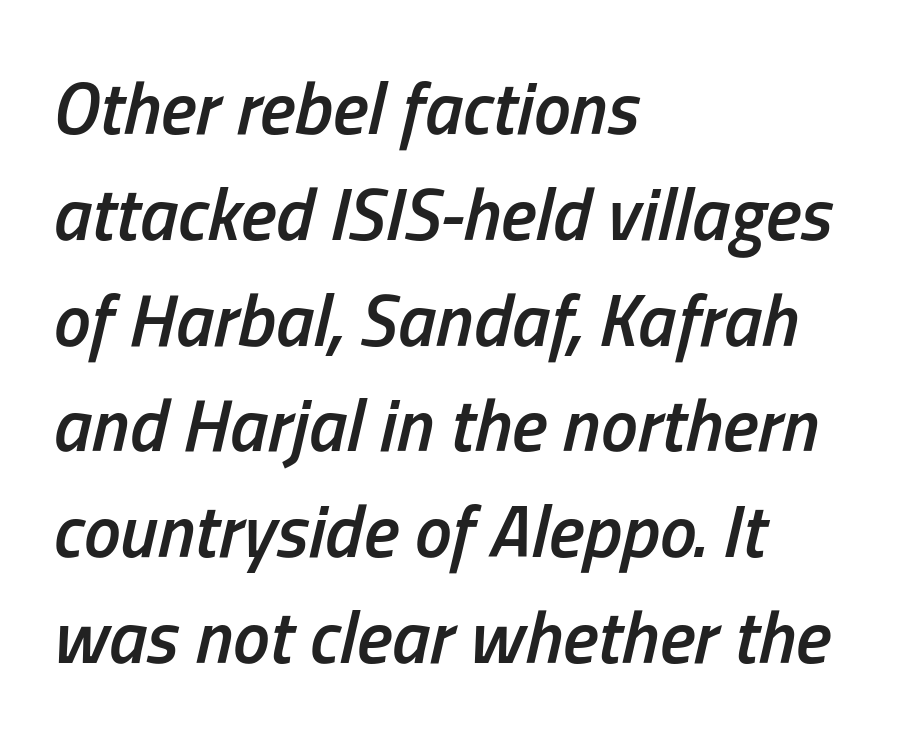
The image shows 74 px semibold, condensed type, italic (leaning right); set left-aligned, normal line spacing (1.43x), normal letter spacing, not underlined; low stroke contrast and a medium x-height.
